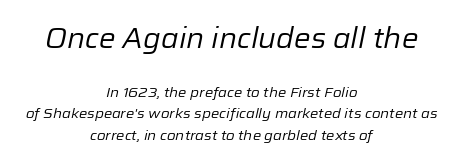
The specimen omits any rule beneath the text block's lines. When letters slant like this, we call the style italic. The setting favours the middle, as headings and verse often do. The letterforms sit shoulder to shoulder at normal distance. Ink coverage per letter is moderate at most.
